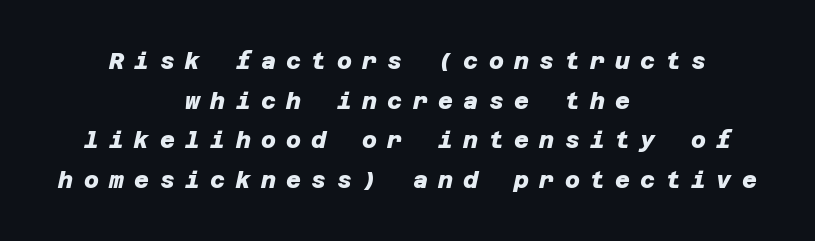
I'd describe the lettering as bold — thick and assertive. Is the block centered? Yes — each line is placed symmetrically about the middle. Here the glyphs are tracked loosely, breaking word shapes into spaced letters. Just letters on the line, the space beneath them empty.
